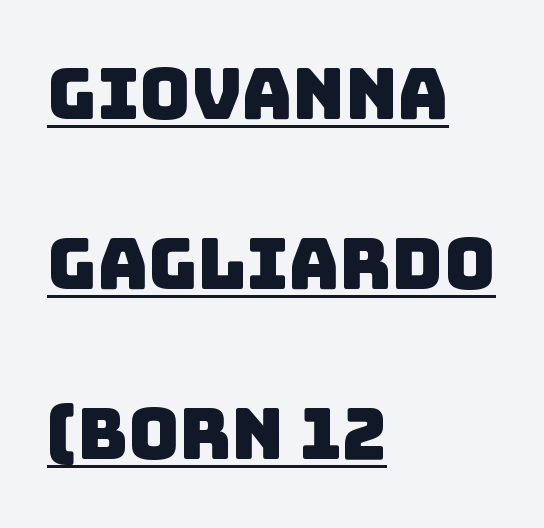
{"serif": "no", "width": "normal", "stroke_contrast": "low", "x_height": "large", "monospaced": "no", "underline": "yes", "align": "left", "line_spacing": "loose", "line_spacing_ratio": 2.43, "letter_spacing": "normal", "letter_spacing_em": 0.0, "glyph_px": 70}
